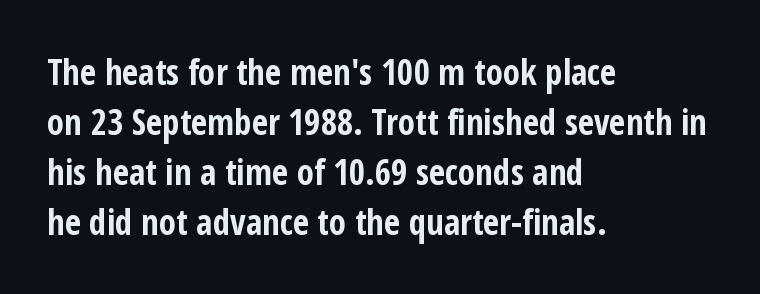
The image shows 35 px bold, condensed sans-serif type, upright; set left-aligned, normal line spacing (1.43x), normal letter spacing, not underlined; low stroke contrast and a medium x-height.
